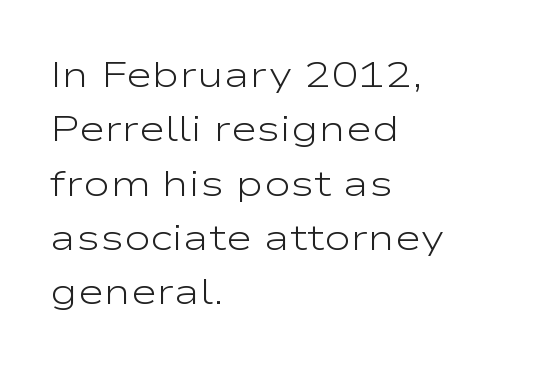
The glyphs are unaccompanied by any horizontal stroke below them. Horizontal alignment here is leftward, the default for most running prose. The strokes are not fattened; the text isn't bold. These lines keep a tight, regular rhythm from letter to letter. Leading: standard.
